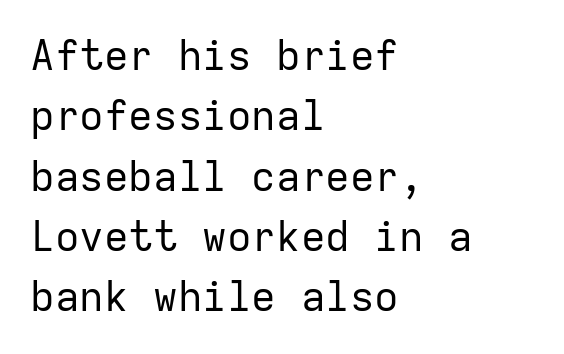
The font family rendered here belongs to the sans-serif group. This sample has the even, mechanical cadence of fixed-width lettering. Line starts are locked; line ends wander. Quick note: interline space is typical.
